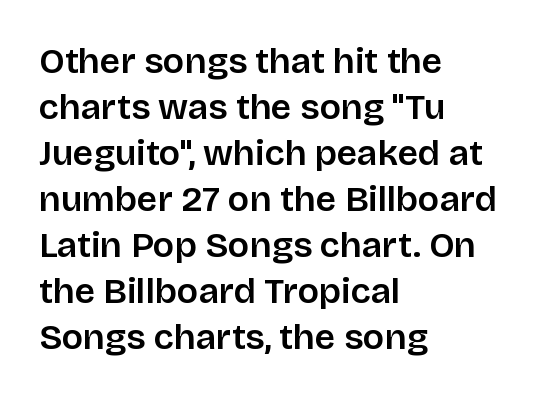
{"serif": "no", "italic": "no", "bold": "semi", "weight": "semibold", "width": "normal", "stroke_contrast": "low", "x_height": "large", "monospaced": "no", "underline": "no", "align": "left", "line_spacing": "normal", "line_spacing_ratio": 1.28, "letter_spacing": "normal", "letter_spacing_em": 0.0, "glyph_px": 36}
